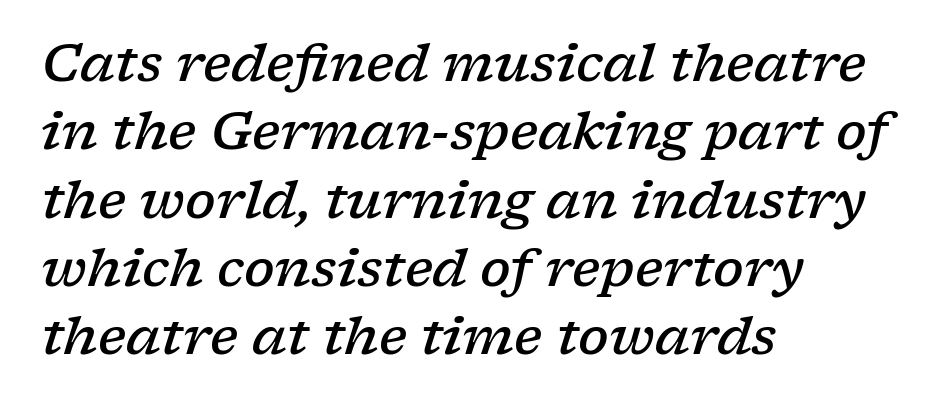
How heavy is the stroke? Medium-heavy — a semibold, shy of bold. Old-style or modern, the face here clearly has serifs. Line beginnings align vertically; line endings do not. Slanted lettering throughout. Varying glyph widths throughout — classic text-font behaviour. In terms of leading, this rendering sits right in the middle.
